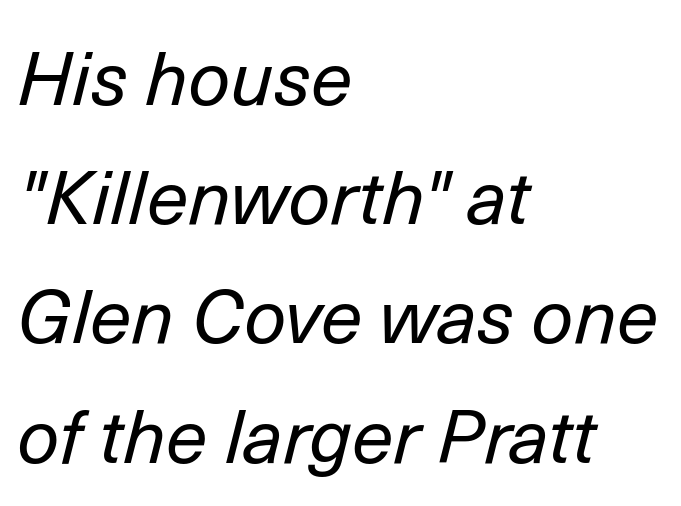
The image shows 75 px regular-weight type, italic (leaning right); set left-aligned, normal line spacing (1.59x), normal letter spacing, not underlined; low stroke contrast and a medium x-height.
